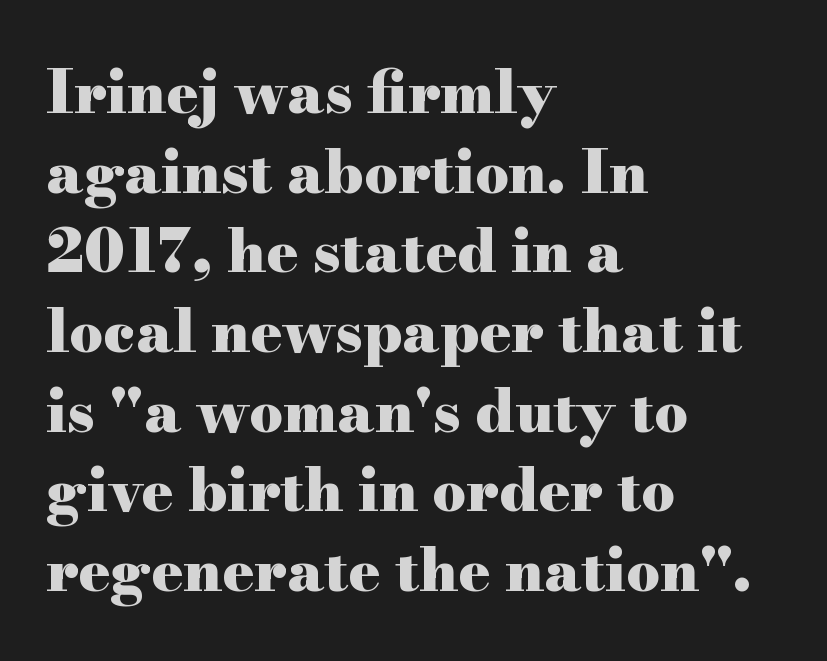
{"serif": "yes", "italic": "no", "bold": "yes", "weight": "heavy", "width": "wide", "stroke_contrast": "high", "x_height": "small", "monospaced": "no", "underline": "no", "align": "left", "line_spacing": "normal", "line_spacing_ratio": 1.35, "letter_spacing": "normal", "letter_spacing_em": 0.0, "glyph_px": 59}
